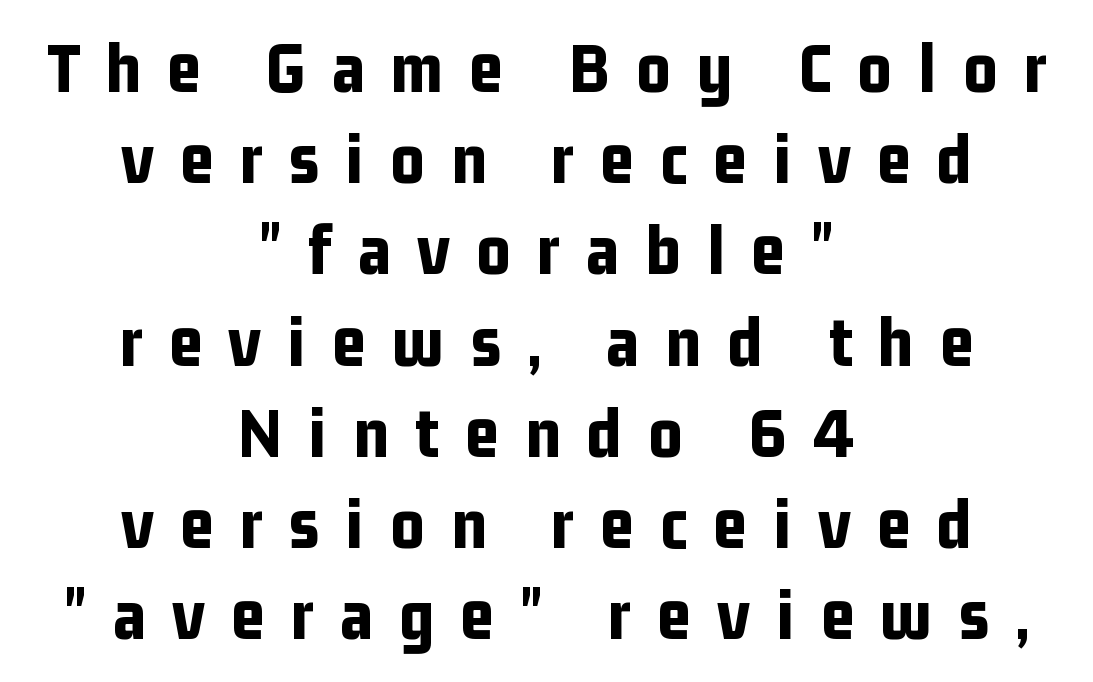
Does the lettering tilt? It doesn't — this is upright. Are there feet on the stems? There aren't — it's a sans. Which margin do the lines hug? Neither — every line sits in the middle. Does extra space separate the letters? Yes, quite a lot of it. Typographic density is high because the face is bold.
